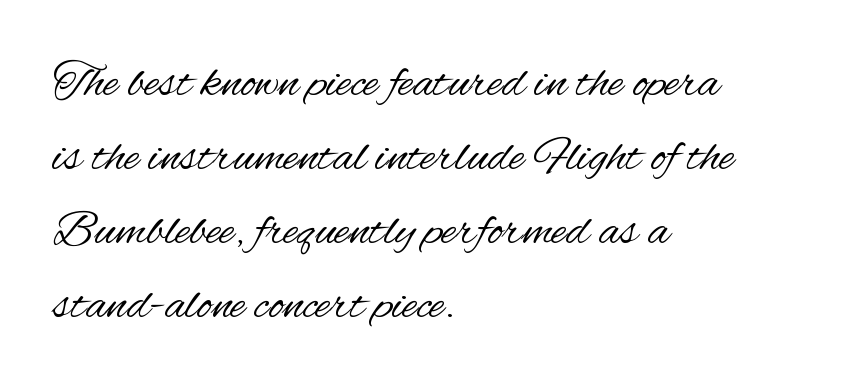
{"serif": "no", "bold": "no", "weight": "regular", "width": "condensed", "stroke_contrast": "medium", "x_height": "small", "monospaced": "no", "underline": "no", "align": "left", "line_spacing": "normal", "line_spacing_ratio": 1.48, "letter_spacing": "normal", "letter_spacing_em": 0.0, "glyph_px": 50}
